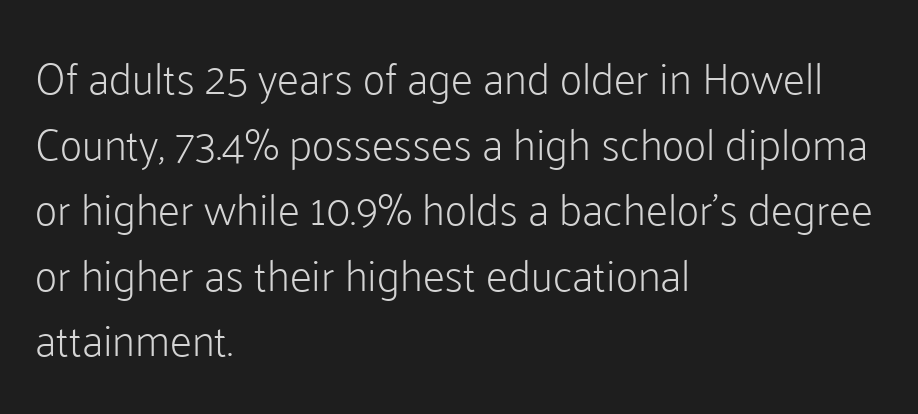
{"serif": "no", "italic": "no", "bold": "no", "weight": "light", "width": "normal", "stroke_contrast": "low", "x_height": "medium", "monospaced": "no", "underline": "no", "align": "left", "line_spacing": "normal", "line_spacing_ratio": 1.49, "letter_spacing": "normal", "letter_spacing_em": 0.0, "glyph_px": 44}
